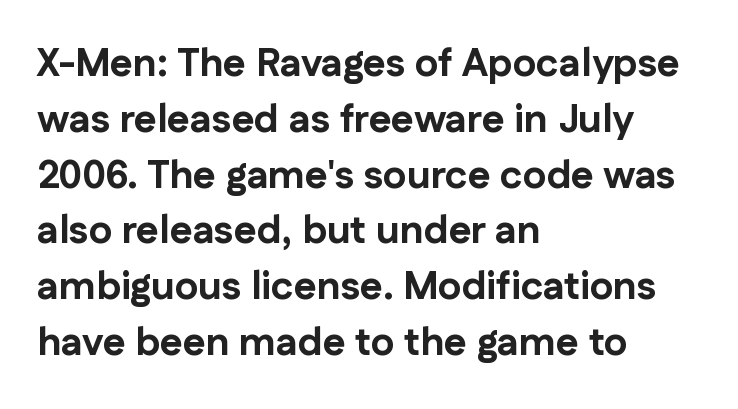
Q: Is the text bold? A: Yes.
Q: Is the text italic (slanted)? A: No, it is upright.
Q: Is the typeface a serif or a sans-serif typeface? A: Sans-serif.
Q: Is the text underlined? A: No.
Q: How is the paragraph aligned? A: Left-aligned.
Q: Is the spacing between letters normal or unusually wide? A: Normal.
Q: Is the spacing between lines tight, normal or loose? A: Normal.
Q: Width (condensed, normal, or wide)? A: Normal.
Q: Stroke contrast? A: Low.
Q: x-height? A: Medium.
Q: Monospaced? A: No.
